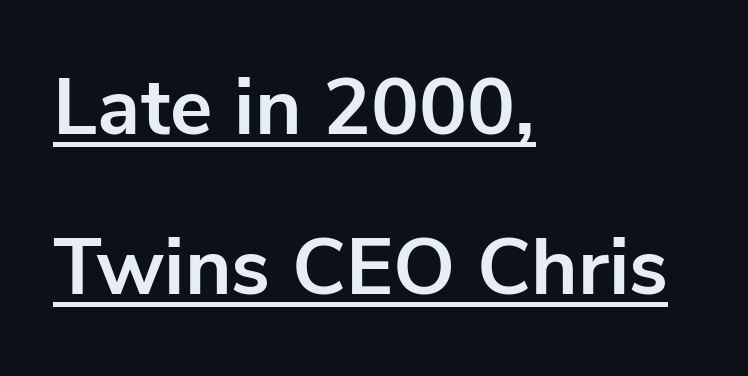
Q: Is the text bold? A: Yes.
Q: Is the text italic (slanted)? A: No, it is upright.
Q: Is the typeface a serif or a sans-serif typeface? A: Sans-serif.
Q: Is the text underlined? A: Yes.
Q: How is the paragraph aligned? A: Left-aligned.
Q: Is the spacing between letters normal or unusually wide? A: Normal.
Q: Is the spacing between lines tight, normal or loose? A: Loose.
Q: Width (condensed, normal, or wide)? A: Normal.
Q: Stroke contrast? A: Low.
Q: x-height? A: Medium.
Q: Monospaced? A: No.
